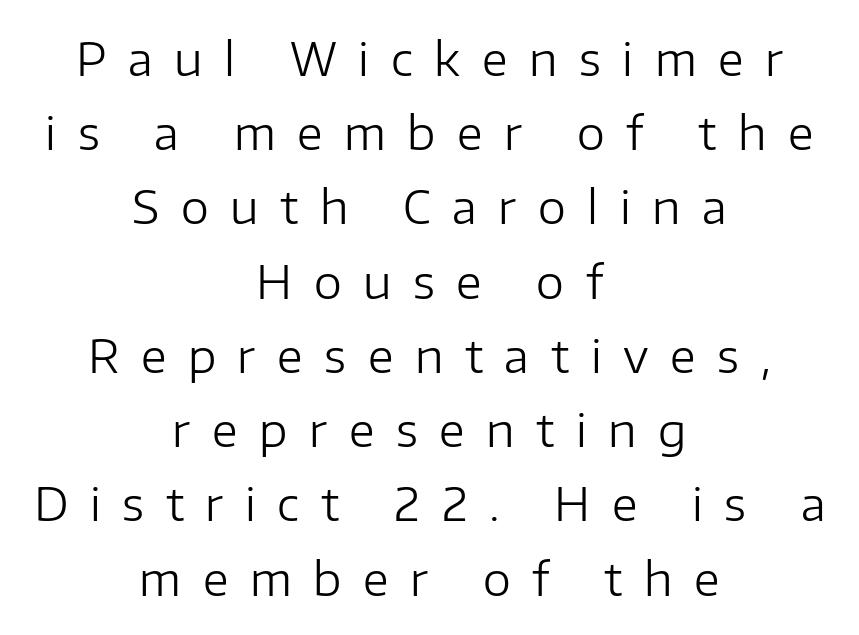
Q: Is the text bold? A: No.
Q: Is the text italic (slanted)? A: No, it is upright.
Q: Is the typeface a serif or a sans-serif typeface? A: Sans-serif.
Q: Is the text underlined? A: No.
Q: How is the paragraph aligned? A: Centered.
Q: Is the spacing between letters normal or unusually wide? A: Unusually wide.
Q: Is the spacing between lines tight, normal or loose? A: Normal.
Q: Width (condensed, normal, or wide)? A: Normal.
Q: Stroke contrast? A: Low.
Q: x-height? A: Medium.
Q: Monospaced? A: No.
